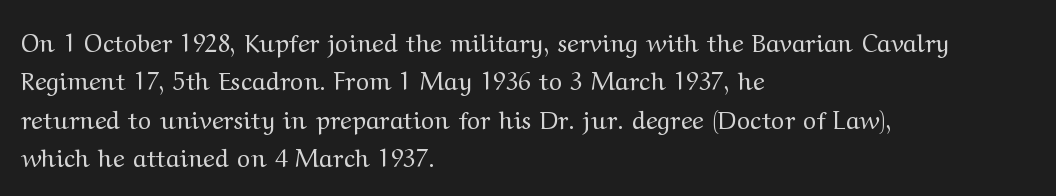
{"italic": "no", "bold": "no", "underline": "no", "align": "left", "line_spacing": "normal", "line_spacing_ratio": 1.54, "letter_spacing": "normal", "letter_spacing_em": 0.0, "glyph_px": 25}
